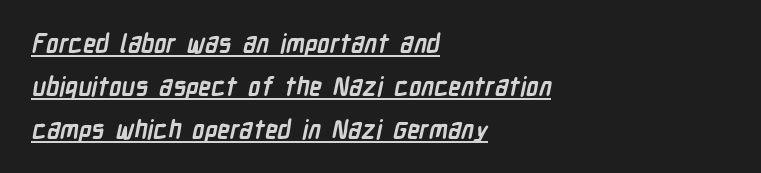
{"bold": "yes", "underline": "yes", "align": "left", "line_spacing_ratio": 1.72, "letter_spacing": "normal", "letter_spacing_em": 0.0, "glyph_px": 25}
